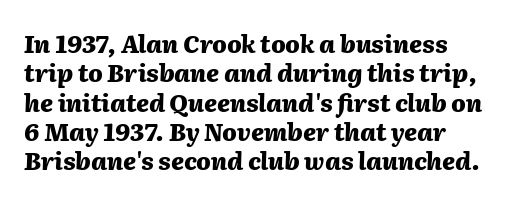
Q: Is the text bold? A: Yes.
Q: Is the text italic (slanted)? A: Yes, it leans right by about 2 degrees.
Q: Is the text underlined? A: No.
Q: How is the paragraph aligned? A: Left-aligned.
Q: Is the spacing between letters normal or unusually wide? A: Normal.
